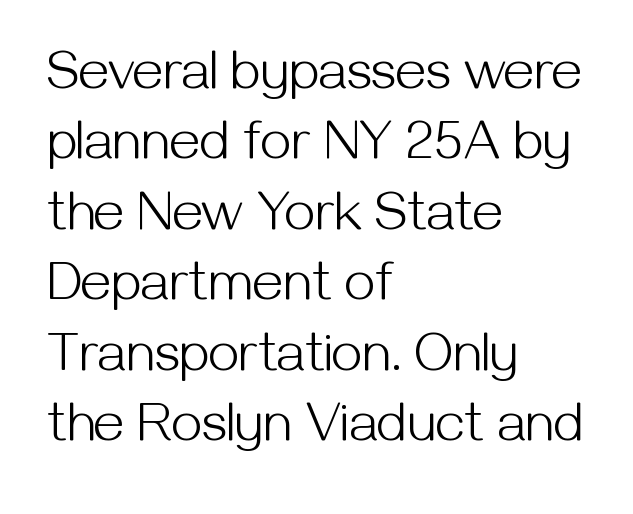
Q: Is the text bold? A: No.
Q: Is the text italic (slanted)? A: No, it is upright.
Q: Is the typeface a serif or a sans-serif typeface? A: Sans-serif.
Q: Is the text underlined? A: No.
Q: How is the paragraph aligned? A: Left-aligned.
Q: Is the spacing between letters normal or unusually wide? A: Normal.
Q: Is the spacing between lines tight, normal or loose? A: Normal.
Q: Width (condensed, normal, or wide)? A: Normal.
Q: Stroke contrast? A: Medium.
Q: x-height? A: Medium.
Q: Monospaced? A: No.
